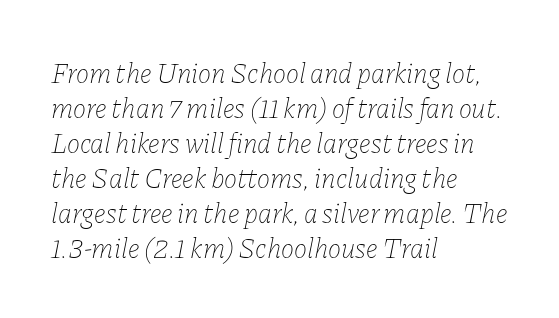
Unmarked baselines from the first word to the last. Stems and bowls with no extra thickness — not bold. Observe the ordinary spacing: letters are neighbours, not strangers. Leftover space on each line is placed entirely after the last word.
